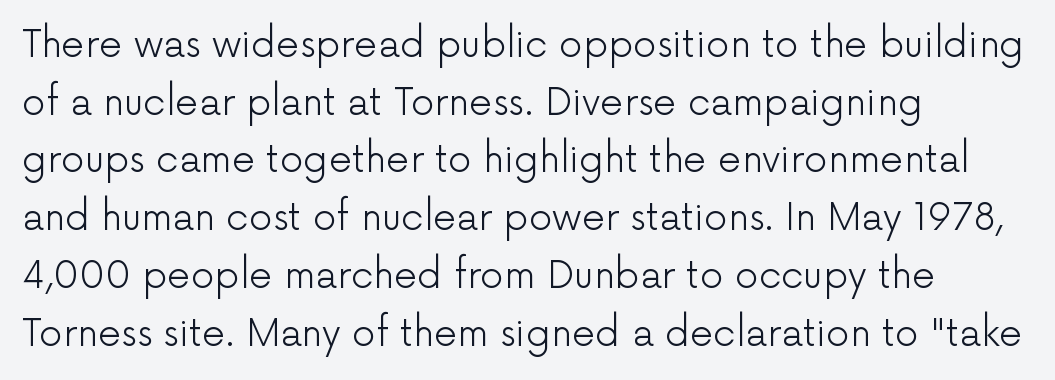
Q: Is the text bold? A: No.
Q: Is the text italic (slanted)? A: No, it is upright.
Q: Is the typeface a serif or a sans-serif typeface? A: Sans-serif.
Q: Is the text underlined? A: No.
Q: How is the paragraph aligned? A: Left-aligned.
Q: Is the spacing between letters normal or unusually wide? A: Normal.
Q: Is the spacing between lines tight, normal or loose? A: Normal.
Q: Width (condensed, normal, or wide)? A: Normal.
Q: Stroke contrast? A: Low.
Q: x-height? A: Medium.
Q: Monospaced? A: No.
